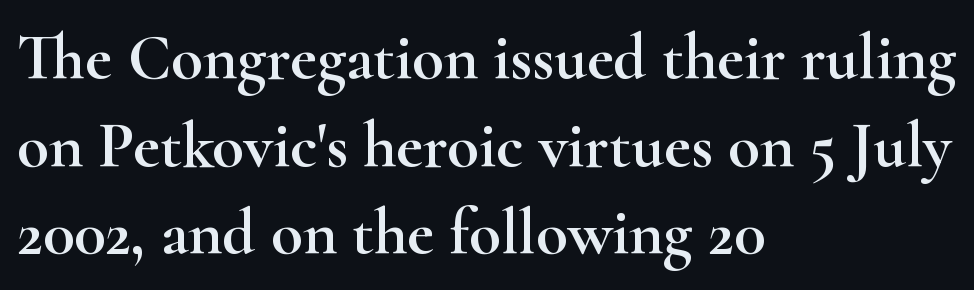
Anything drawn beneath the words? Only blank space. Yep, those are serifs on the letters. Line starts are locked; line ends wander. Unlike italic type, these characters show no tilt at all.
